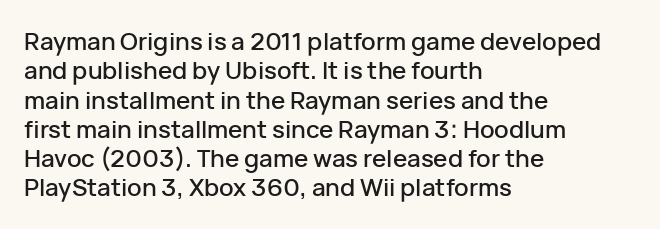
The image shows 24 px text type, upright; set left-aligned, line spacing 1.22x, normal letter spacing, not underlined.
